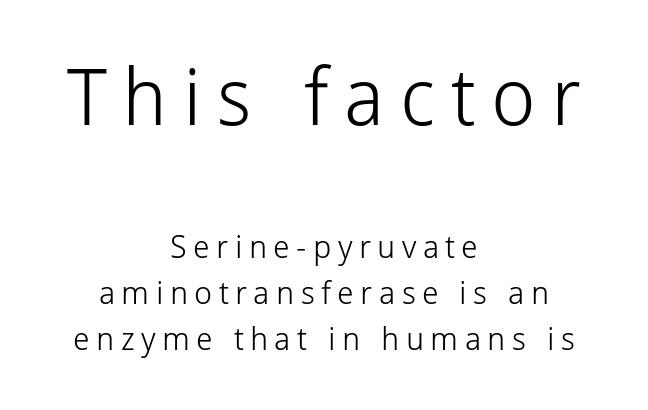
Every character sits straight up, as roman type does. The rendering positions every line midway between the sides. Regarding serifs, this sample does without them. If you squint, the top block still reads clearly — it's the larger of the two. This reads as an unemphasized weight, regular at the heaviest.
